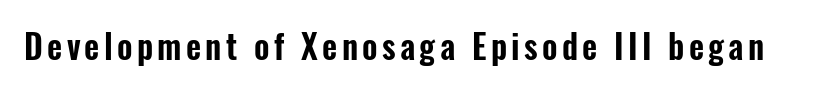
No italicization has been applied; the sample stays upright. A typesetter would label this face a sans. The face used here is proportionally spaced, like ordinary book or web type. The baseline area is clear.
